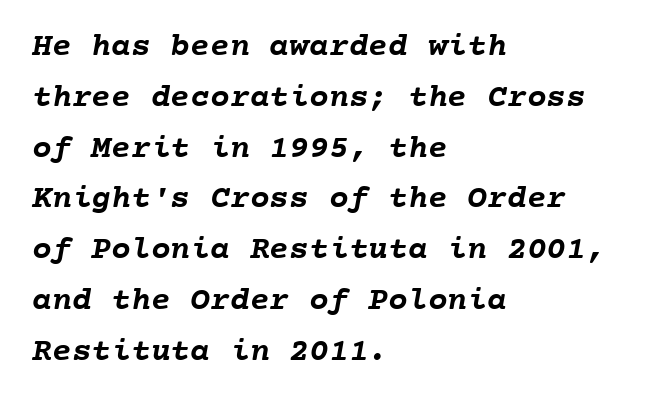
Q: Is the text bold? A: Yes.
Q: Is the text underlined? A: No.
Q: How is the paragraph aligned? A: Left-aligned.
Q: Is the spacing between letters normal or unusually wide? A: Normal.
Q: Is the spacing between lines tight, normal or loose? A: Normal.
Q: Width (condensed, normal, or wide)? A: Normal.
Q: Stroke contrast? A: Low.
Q: x-height? A: Medium.
Q: Monospaced? A: Yes.
